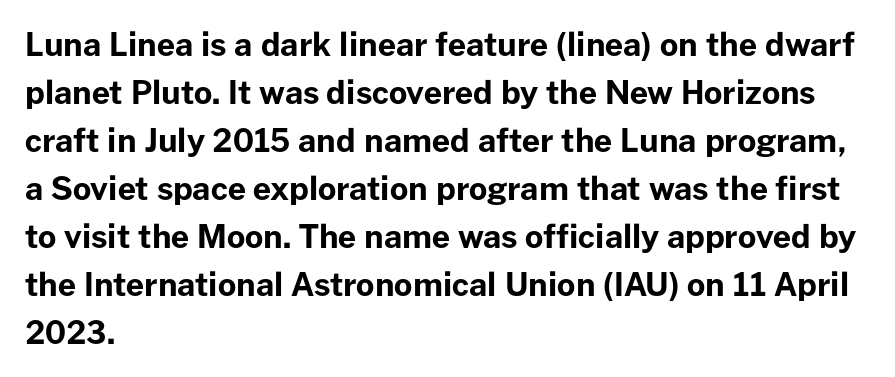
Q: Is the text bold? A: Yes.
Q: Is the text italic (slanted)? A: No, it is upright.
Q: Is the typeface a serif or a sans-serif typeface? A: Sans-serif.
Q: Is the text underlined? A: No.
Q: How is the paragraph aligned? A: Left-aligned.
Q: Is the spacing between letters normal or unusually wide? A: Normal.
Q: Is the spacing between lines tight, normal or loose? A: Normal.
Q: Width (condensed, normal, or wide)? A: Normal.
Q: Stroke contrast? A: Low.
Q: x-height? A: Medium.
Q: Monospaced? A: No.
